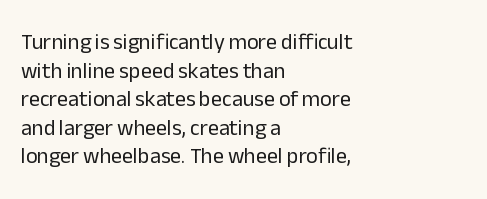
{"italic": "no", "bold": "no", "underline": "no", "align": "left", "line_spacing": "normal", "line_spacing_ratio": 1.3, "letter_spacing": "normal", "letter_spacing_em": 0.0, "glyph_px": 22}
